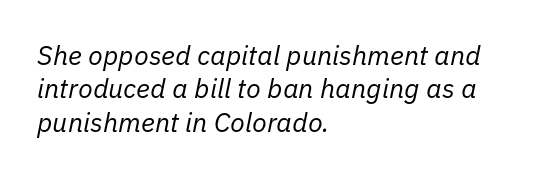
The image shows 27 px text type, italic (leaning right); set left-aligned, line spacing 1.24x, normal letter spacing, not underlined.
